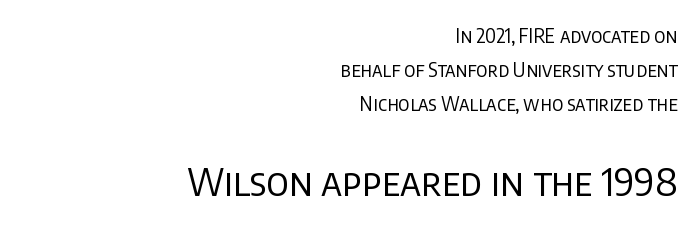
Q: Is the text bold? A: No.
Q: Is the text italic (slanted)? A: No, it is upright.
Q: Is the typeface a serif or a sans-serif typeface? A: Sans-serif.
Q: Is the text underlined? A: No.
Q: How is the paragraph aligned? A: Right-aligned.
Q: Is the spacing between letters normal or unusually wide? A: Normal.
Q: Which block of text is set in a larger size, the first (top) or the second (bottom)? A: The second (bottom) one.
Q: Width (condensed, normal, or wide)? A: Normal.
Q: Stroke contrast? A: Low.
Q: x-height? A: Large.
Q: Monospaced? A: No.
